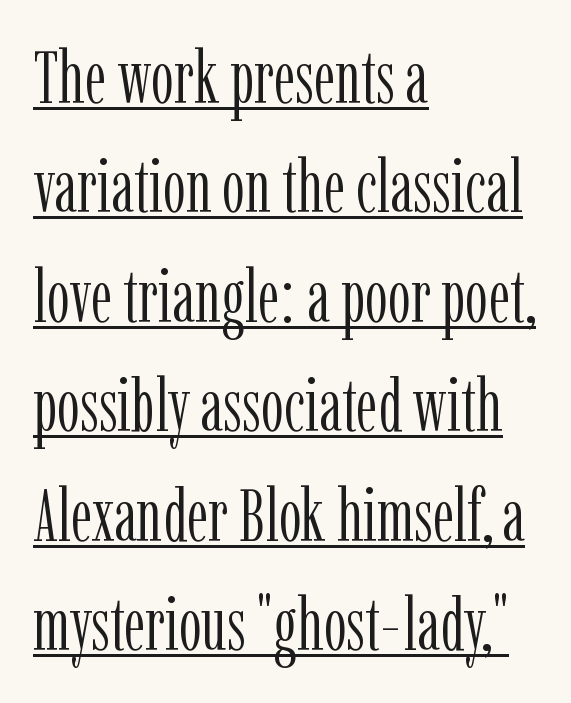
Q: Is the text bold? A: No.
Q: Is the text italic (slanted)? A: No, it is upright.
Q: Is the typeface a serif or a sans-serif typeface? A: Serif.
Q: Is the text underlined? A: Yes.
Q: How is the paragraph aligned? A: Left-aligned.
Q: Is the spacing between letters normal or unusually wide? A: Normal.
Q: Is the spacing between lines tight, normal or loose? A: Normal.
Q: Width (condensed, normal, or wide)? A: Condensed.
Q: Stroke contrast? A: Low.
Q: x-height? A: Medium.
Q: Monospaced? A: No.
